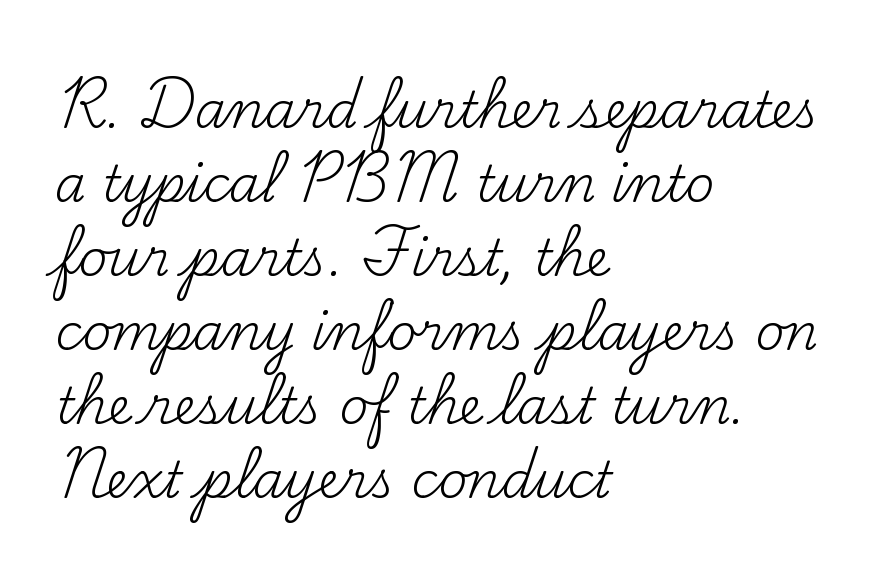
Q: Is the text bold? A: No.
Q: Is the text italic (slanted)? A: Yes.
Q: Is the typeface a serif or a sans-serif typeface? A: Serif.
Q: Is the text underlined? A: No.
Q: How is the paragraph aligned? A: Left-aligned.
Q: Is the spacing between letters normal or unusually wide? A: Normal.
Q: Is the spacing between lines tight, normal or loose? A: Normal.
Q: Width (condensed, normal, or wide)? A: Normal.
Q: Stroke contrast? A: Medium.
Q: x-height? A: Small.
Q: Monospaced? A: No.
